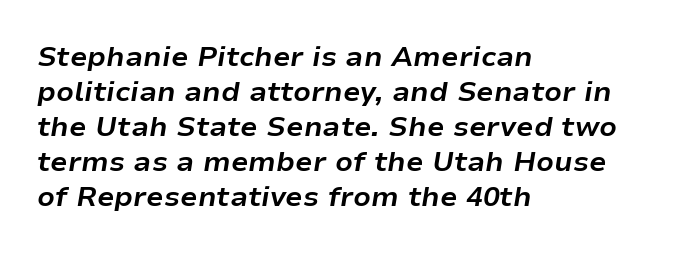
The image shows 28 px bold type, italic (leaning right); set left-aligned, normal line spacing (1.25x), normal letter spacing, not underlined; low stroke contrast and a medium x-height.
